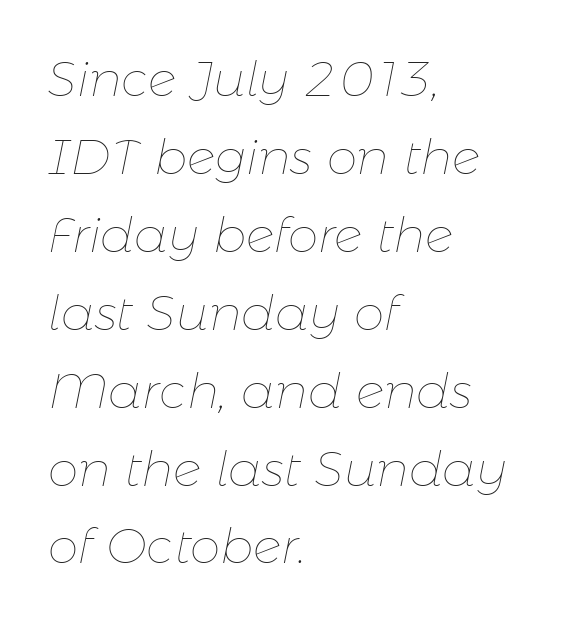
Q: Is the text bold? A: No.
Q: Is the text italic (slanted)? A: Yes, it leans right by about 11 degrees.
Q: Is the text underlined? A: No.
Q: How is the paragraph aligned? A: Left-aligned.
Q: Is the spacing between letters normal or unusually wide? A: Normal.
Q: Is the spacing between lines tight, normal or loose? A: Normal.
Q: Width (condensed, normal, or wide)? A: Normal.
Q: Stroke contrast? A: Low.
Q: x-height? A: Medium.
Q: Monospaced? A: No.
